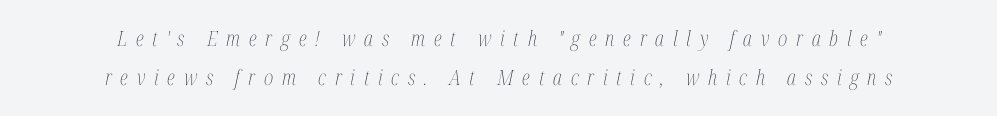
Typeset on center — no edge is straight. Style check: oblique. Glance below the letters and you will spot only blank space. Counters stay open thanks to moderate or lighter strokes. Each word looks stretched out because of the extra space between its letters.
